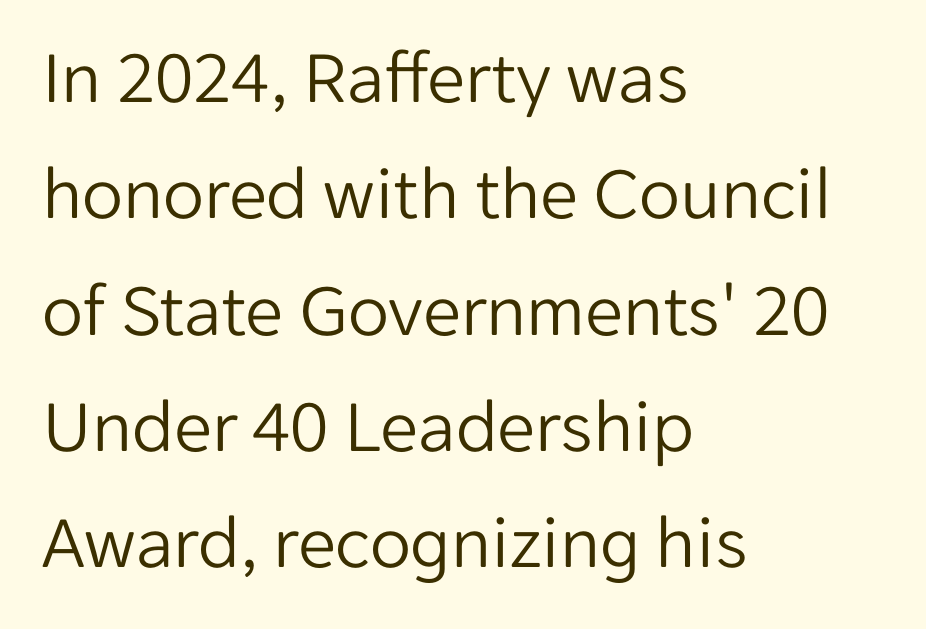
{"serif": "no", "italic": "no", "bold": "no", "weight": "light", "width": "normal", "stroke_contrast": "low", "x_height": "medium", "monospaced": "no", "underline": "no", "align": "left", "line_spacing": "normal", "line_spacing_ratio": 1.53, "letter_spacing": "normal", "letter_spacing_em": 0.0, "glyph_px": 76}
